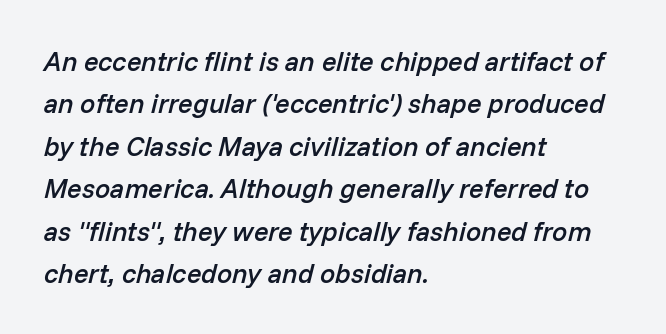
{"italic": "yes", "lean": "right", "slant_degrees": 14, "bold": "semi", "underline": "no", "align": "left", "line_spacing": "normal", "line_spacing_ratio": 1.57, "letter_spacing": "normal", "letter_spacing_em": 0.0, "glyph_px": 27}
